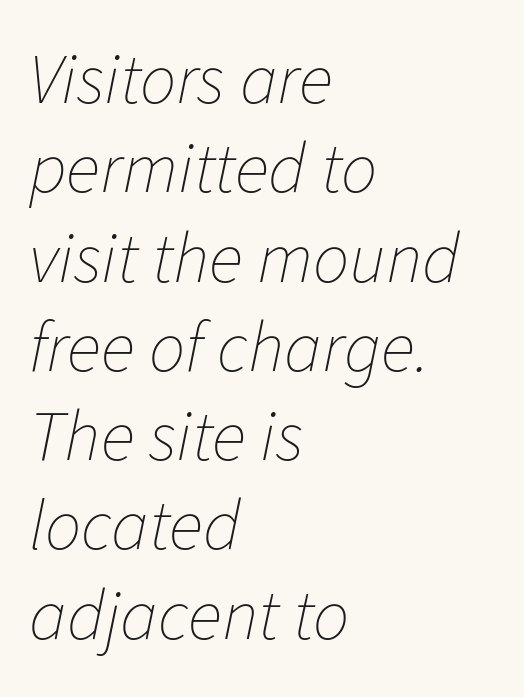
Q: Is the text bold? A: No.
Q: Is the text italic (slanted)? A: Yes, it leans right by about 11 degrees.
Q: Is the text underlined? A: No.
Q: How is the paragraph aligned? A: Left-aligned.
Q: Is the spacing between letters normal or unusually wide? A: Normal.
Q: Width (condensed, normal, or wide)? A: Normal.
Q: Stroke contrast? A: Low.
Q: x-height? A: Medium.
Q: Monospaced? A: No.
